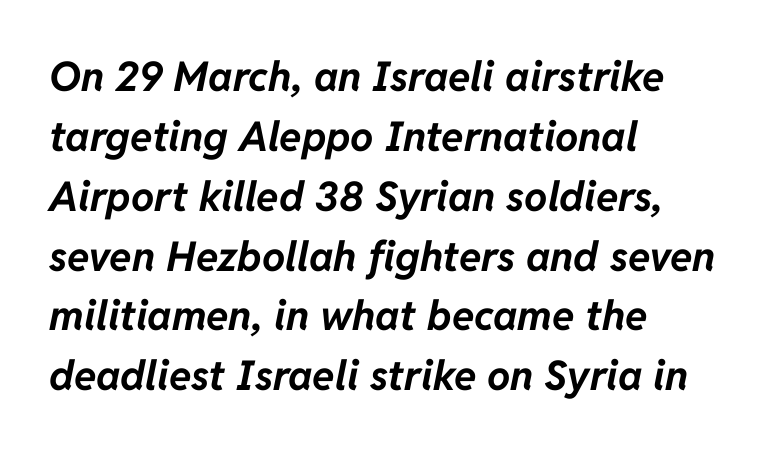
You could call the tracking neutral — neither tight nor loose. A student would call this left alignment; a typographer would say flush left, rag right. A clean baseline with only descenders dipping below it. The letters advance in unequal steps, a hallmark of proportional type. Style check: oblique. Horizontal bands of white between lines are of average thickness.
